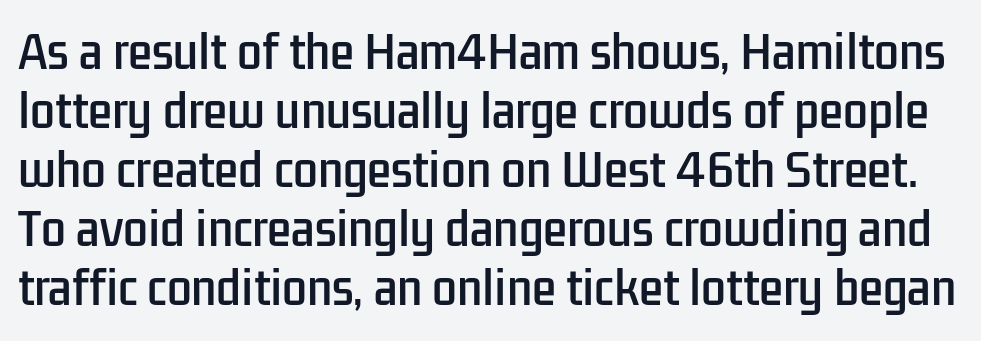
The type is set solid horizontally, with unmodified tracking. Nothing sits at the stroke ends, so this counts as sans-serif. Posture: straight, roman, zero tilt. Vertical spacing — default.
